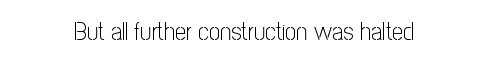
The image shows 25 px text type, upright; set centered, normal letter spacing, not underlined.
